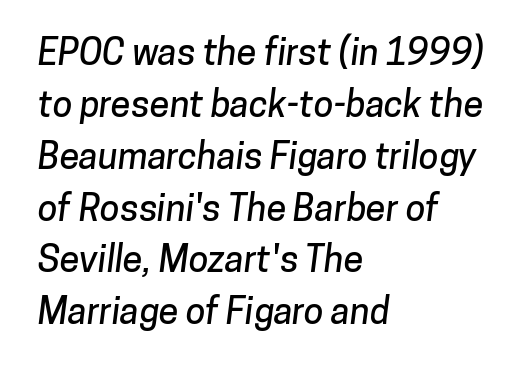
Each line starts at the same left margin while the right side varies. Think of a printed novel: that variable character pitch is what you see here. Leading matches the norm, producing a regular column. Short note: letters normally spaced. The face used here is a sans, in the tradition of grotesques and geometrics. Type without underlining.
